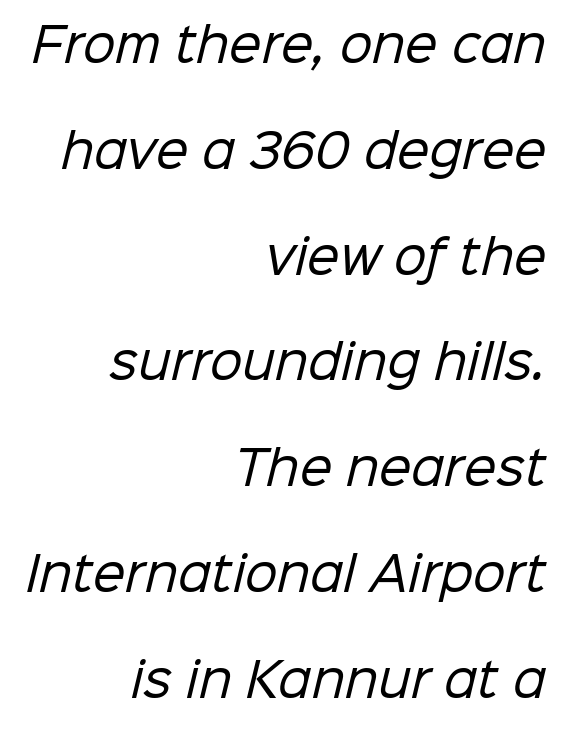
{"serif": "no", "bold": "no", "weight": "regular", "width": "normal", "stroke_contrast": "low", "x_height": "medium", "monospaced": "no", "underline": "no", "align": "right", "line_spacing": "loose", "line_spacing_ratio": 2.3, "letter_spacing": "normal", "letter_spacing_em": 0.0, "glyph_px": 46}
